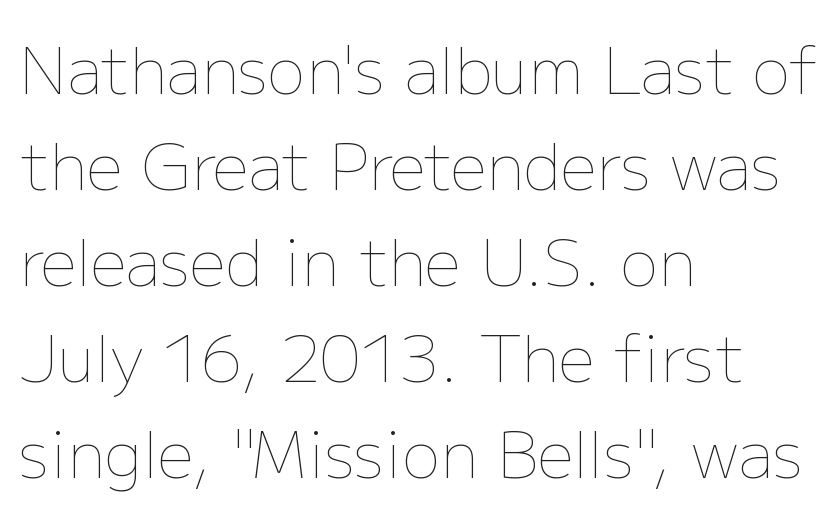
{"italic": "no", "bold": "no", "weight": "thin", "width": "normal", "stroke_contrast": "low", "x_height": "medium", "monospaced": "no", "underline": "no", "align": "left", "line_spacing": "normal", "line_spacing_ratio": 1.5, "letter_spacing": "normal", "letter_spacing_em": 0.0, "glyph_px": 64}
